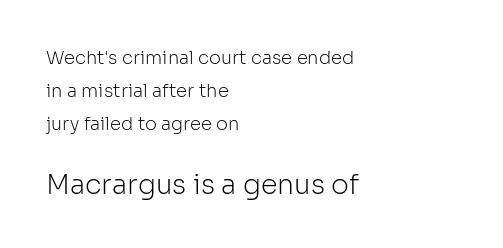
The image shows 27 px text type, upright; set left-aligned, line spacing 1.84x, normal letter spacing, not underlined; the second (bottom) block is 1.5x larger.
